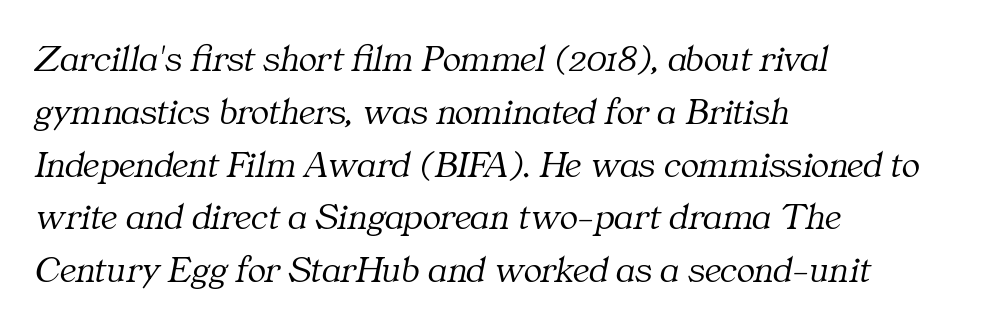
The block of text has a typical density, with ordinary space between rows. Caption: standard tracking, unaltered. Emphasis-style slanted type is in use. Proportional: the letters do not fall into vertical columns. A student would call this left alignment; a typographer would say flush left, rag right. No chunkiness to these letters — they're not bold.
